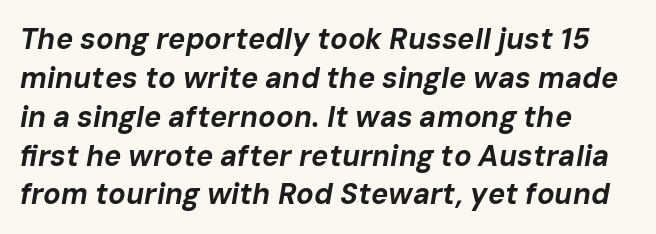
The image shows 29 px bold type, italic (leaning right); set left-aligned, normal line spacing (1.34x), normal letter spacing, not underlined; low stroke contrast and a medium x-height.
